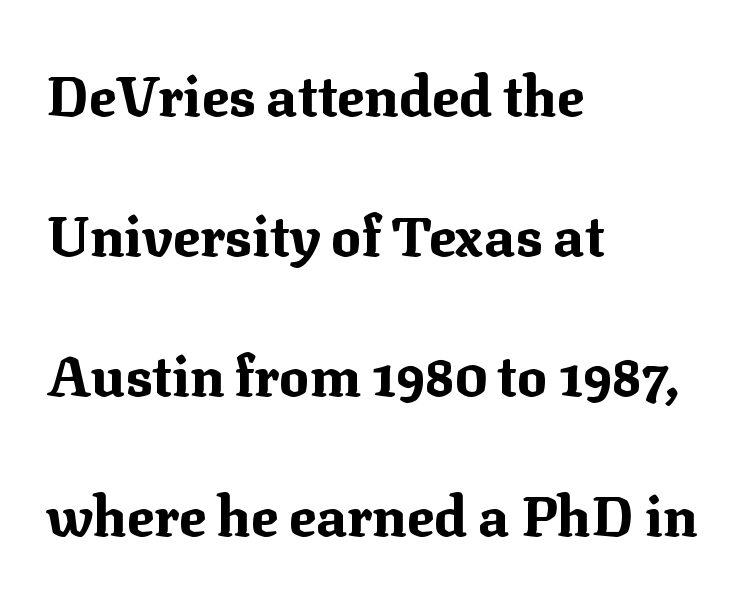
{"serif": "yes", "italic": "no", "bold": "yes", "weight": "bold", "width": "normal", "stroke_contrast": "medium", "x_height": "medium", "monospaced": "no", "underline": "no", "align": "left", "line_spacing": "loose", "line_spacing_ratio": 2.5, "letter_spacing": "normal", "letter_spacing_em": 0.0, "glyph_px": 56}
